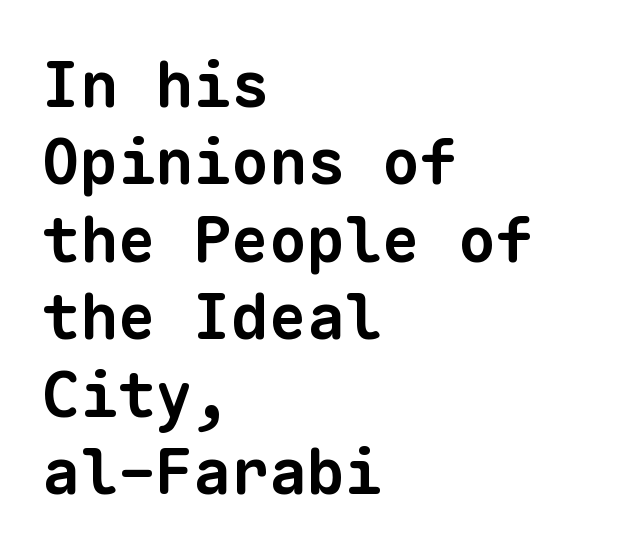
The image shows 63 px bold sans-serif type, monospaced; set left-aligned, line spacing 1.23x, normal letter spacing, not underlined; low stroke contrast and a medium x-height.
